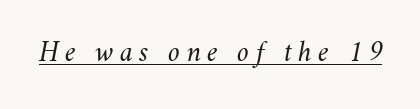
{"italic": "yes", "lean": "right", "slant_degrees": 11, "bold": "no", "weight": "light", "width": "normal", "stroke_contrast": "medium", "x_height": "small", "monospaced": "no", "underline": "yes", "letter_spacing": "wide", "letter_spacing_em": 0.21, "glyph_px": 30}
